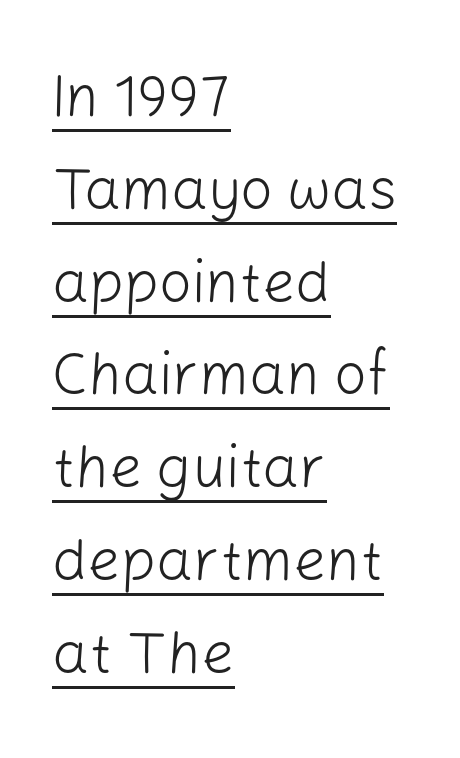
Is this a fixed-width face? No — the glyphs have proportional, varying widths. A rule runs beneath these lines of type. If you measured baseline to baseline, you'd find a middling distance. Think standard paragraph weight, or any step lighter than that.
